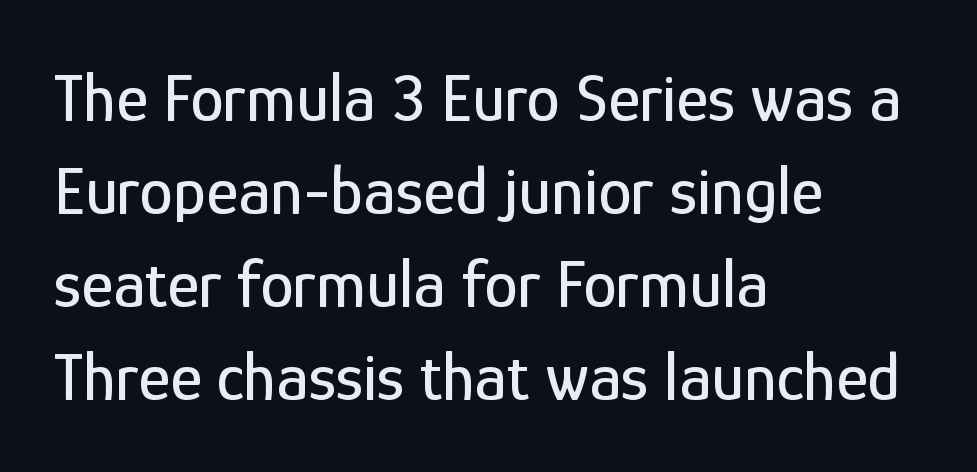
The image shows 68 px condensed sans-serif type, upright; set left-aligned, normal line spacing (1.37x), normal letter spacing, not underlined; low stroke contrast and a medium x-height.
